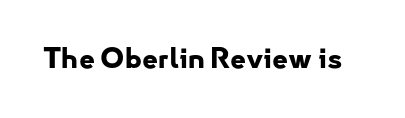
{"serif": "no", "italic": "no", "bold": "yes", "weight": "bold", "width": "normal", "stroke_contrast": "low", "x_height": "small", "monospaced": "no", "underline": "no", "letter_spacing": "normal", "letter_spacing_em": 0.0, "glyph_px": 28}
